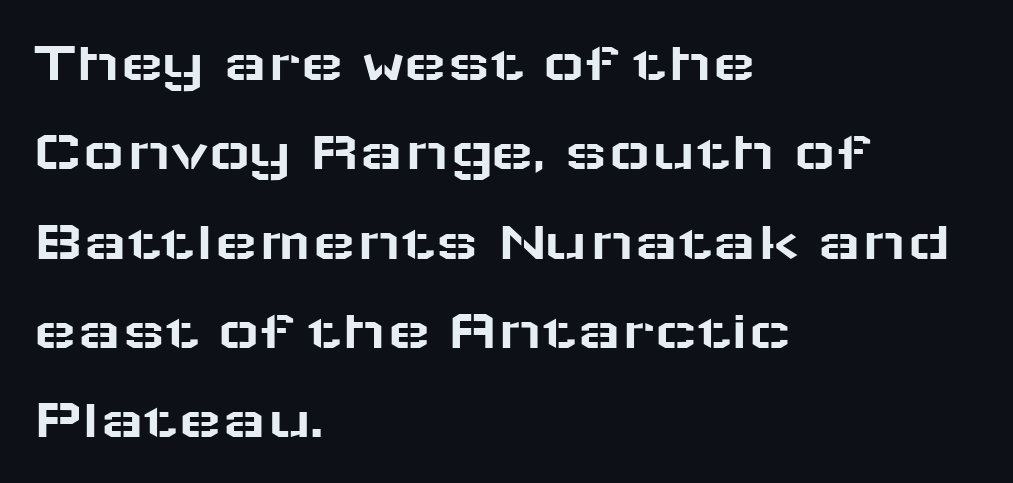
These lines are rendered in a variable-pitch font. The lines sit at an ordinary, default distance from one another. The glyphs are unaccompanied by any horizontal stroke below them. Style check: upright. The rendering keeps characters at their native spacing.
